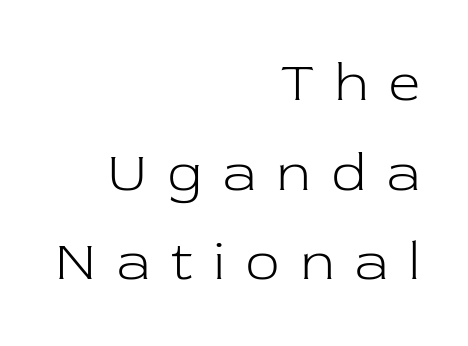
There is plenty of visible air inserted between adjacent glyphs. Each stroke keeps to a modest, everyday thickness or less. Visually the block forms a straight wall on the right and a jagged coastline on the left. Posture: vertical. A typesetter would call this leading conventional body-copy spacing. Does the type have serifs? Yes, each stem ends in a small foot.
